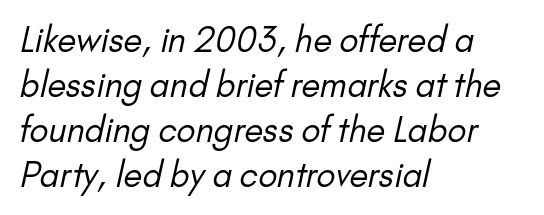
The image shows 34 px regular-weight sans-serif type; set left-aligned, normal line spacing (1.32x), normal letter spacing, not underlined; low stroke contrast and a small x-height.
